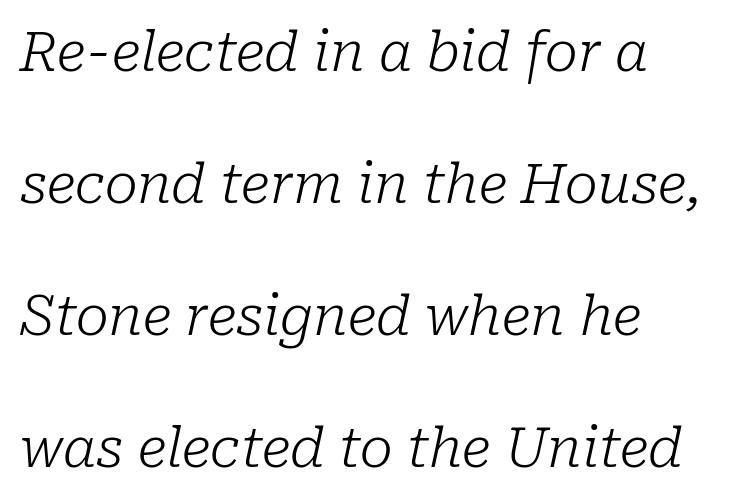
Is the stroke heavy? The answer is a plain regular-or-lighter. The passage shown leans; its letterforms are oblique. A typesetter would call this proportional, since set widths differ per character. What stands out about the letter spacing? Nothing — it is the standard amount.
